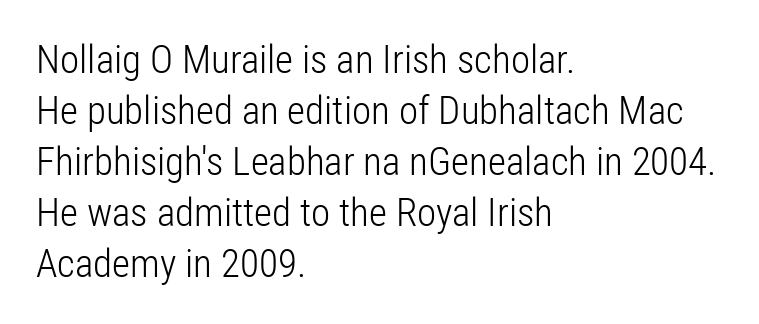
The image shows 39 px light, condensed sans-serif type, upright; set left-aligned, normal line spacing (1.31x), normal letter spacing, not underlined; low stroke contrast and a medium x-height.
